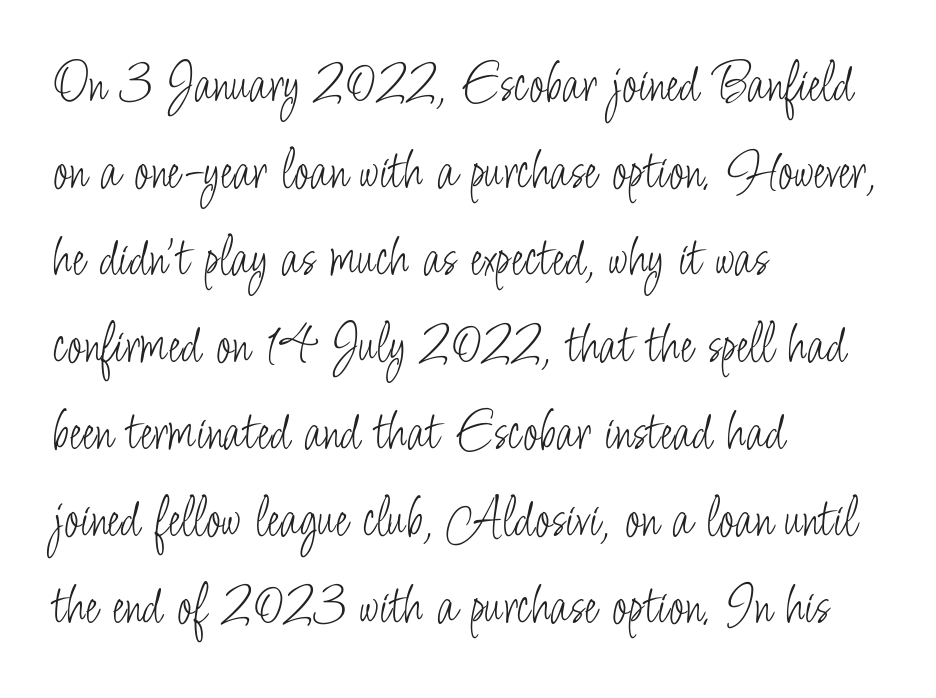
{"serif": "no", "bold": "no", "weight": "light", "width": "condensed", "stroke_contrast": "low", "x_height": "small", "monospaced": "no", "underline": "no", "align": "left", "line_spacing": "normal", "line_spacing_ratio": 1.5, "letter_spacing": "normal", "letter_spacing_em": 0.0, "glyph_px": 58}
